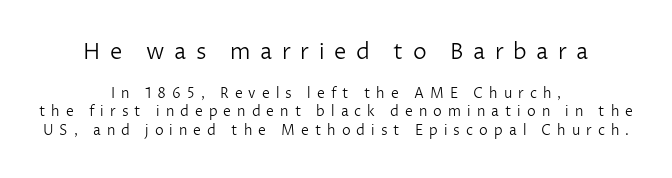
{"italic": "no", "bold": "no", "underline": "no", "align": "center", "line_spacing": "normal", "line_spacing_ratio": 1.32, "letter_spacing": "wide", "letter_spacing_em": 0.43, "larger_block": "first", "size_ratio": 1.57, "glyph_px": 22}
